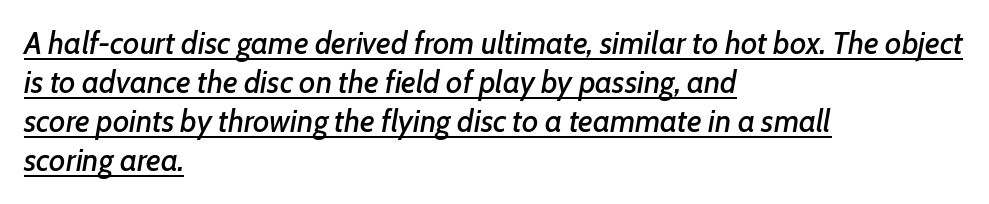
The image shows 31 px text type, italic (leaning right); set left-aligned, normal line spacing (1.26x), normal letter spacing, underlined; low stroke contrast and a medium x-height.
